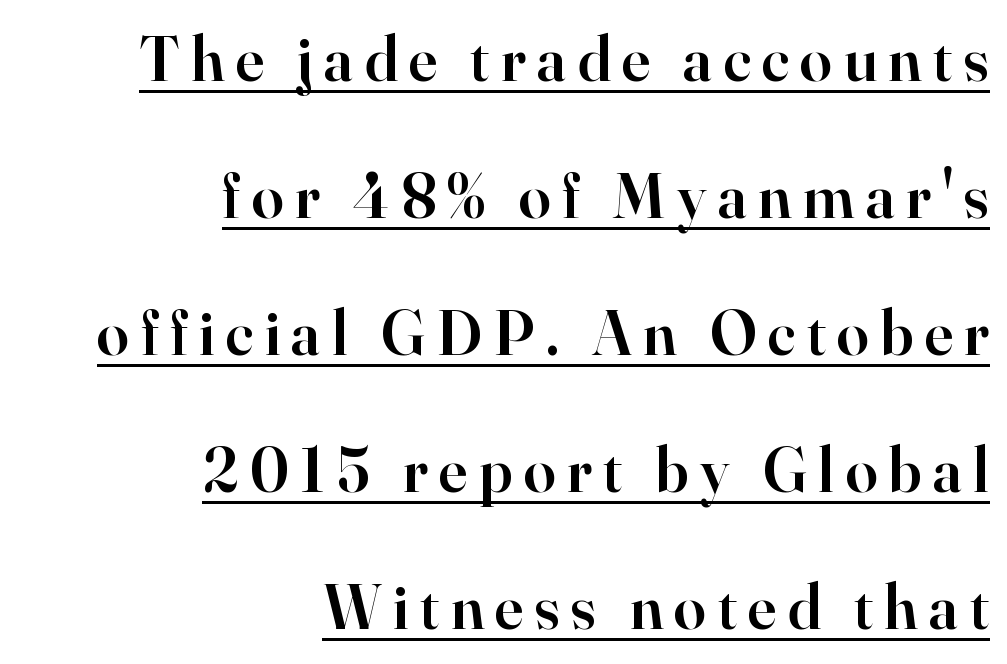
Q: Is the text bold? A: Semi-bold.
Q: Is the text italic (slanted)? A: No, it is upright.
Q: Is the typeface a serif or a sans-serif typeface? A: Serif.
Q: Is the text underlined? A: Yes.
Q: How is the paragraph aligned? A: Right-aligned.
Q: Is the spacing between lines tight, normal or loose? A: Loose.
Q: Width (condensed, normal, or wide)? A: Normal.
Q: Stroke contrast? A: High.
Q: x-height? A: Small.
Q: Monospaced? A: No.
